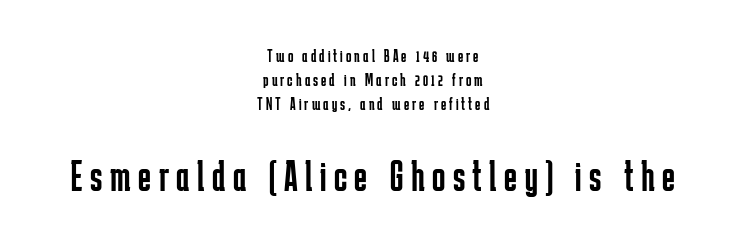
{"serif": "no", "italic": "no", "bold": "no", "weight": "regular", "width": "condensed", "stroke_contrast": "low", "x_height": "medium", "monospaced": "no", "underline": "no", "align": "center", "line_spacing": "normal", "line_spacing_ratio": 1.33, "larger_block": "second", "size_ratio": 2.44, "glyph_px": 44}
